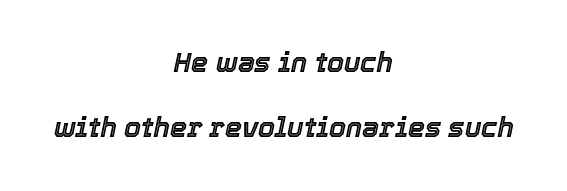
There's an unmistakable incline to the writing here. Nobody touched the tracking dial on this one. Layout note: lines centered. Honestly, there is no underline to notice here at all.
